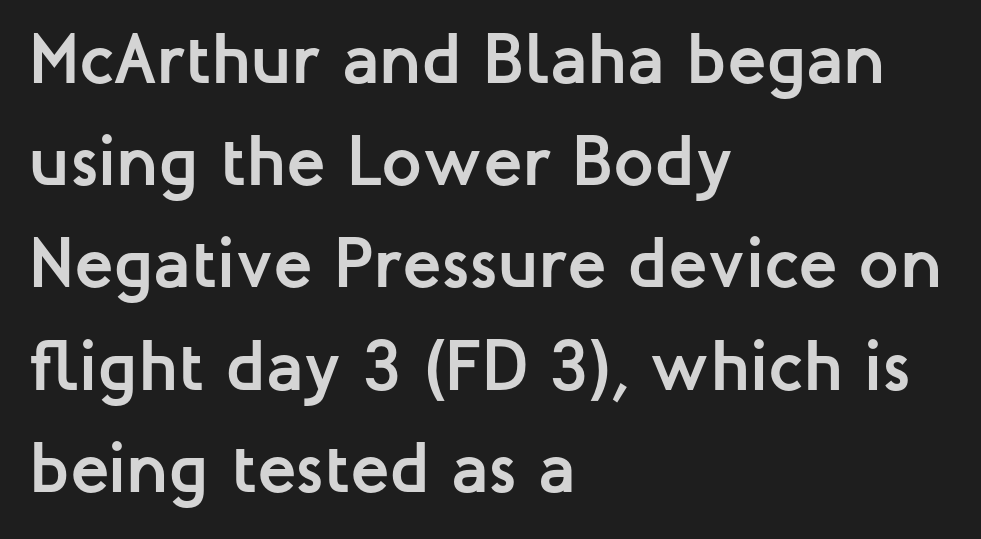
The image shows 72 px semibold sans-serif type, upright; set left-aligned, normal line spacing (1.42x), normal letter spacing, not underlined; low stroke contrast and a medium x-height.
